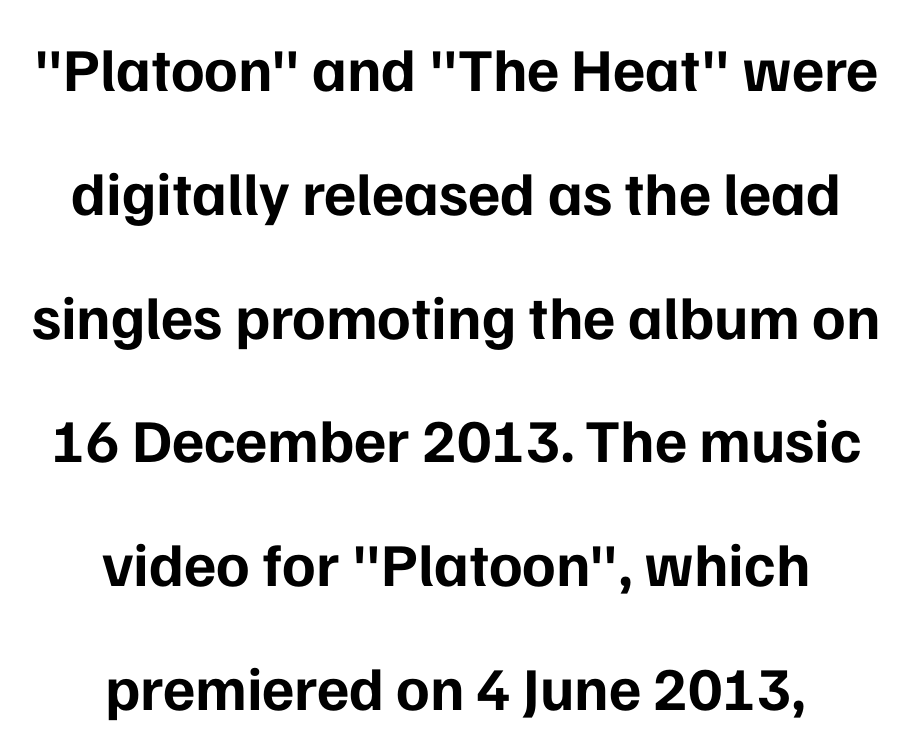
Q: Is the text bold? A: Yes.
Q: Is the text italic (slanted)? A: No, it is upright.
Q: Is the typeface a serif or a sans-serif typeface? A: Sans-serif.
Q: Is the text underlined? A: No.
Q: How is the paragraph aligned? A: Centered.
Q: Is the spacing between letters normal or unusually wide? A: Normal.
Q: Is the spacing between lines tight, normal or loose? A: Loose.
Q: Width (condensed, normal, or wide)? A: Normal.
Q: Stroke contrast? A: Low.
Q: x-height? A: Medium.
Q: Monospaced? A: No.
